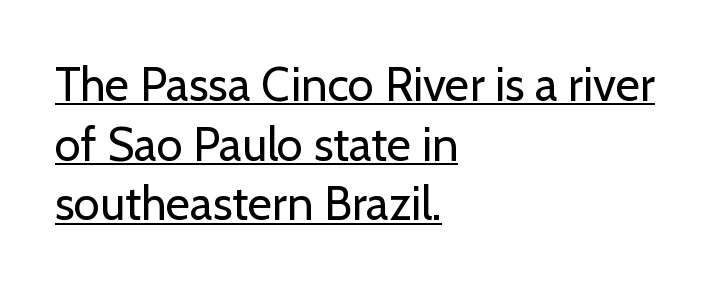
Q: Is the text bold? A: No.
Q: Is the text italic (slanted)? A: No, it is upright.
Q: Is the typeface a serif or a sans-serif typeface? A: Sans-serif.
Q: Is the text underlined? A: Yes.
Q: How is the paragraph aligned? A: Left-aligned.
Q: Is the spacing between letters normal or unusually wide? A: Normal.
Q: Is the spacing between lines tight, normal or loose? A: Normal.
Q: Width (condensed, normal, or wide)? A: Normal.
Q: Stroke contrast? A: Low.
Q: x-height? A: Medium.
Q: Monospaced? A: No.
